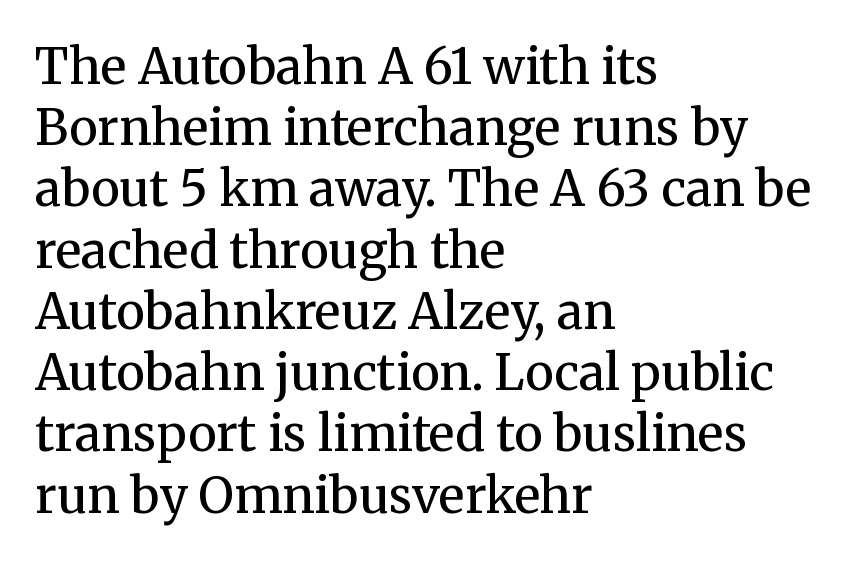
{"serif": "yes", "italic": "no", "bold": "no", "weight": "regular", "width": "normal", "stroke_contrast": "medium", "x_height": "medium", "monospaced": "no", "underline": "no", "align": "left", "line_spacing": "normal", "line_spacing_ratio": 1.25, "letter_spacing": "normal", "letter_spacing_em": 0.0, "glyph_px": 49}
